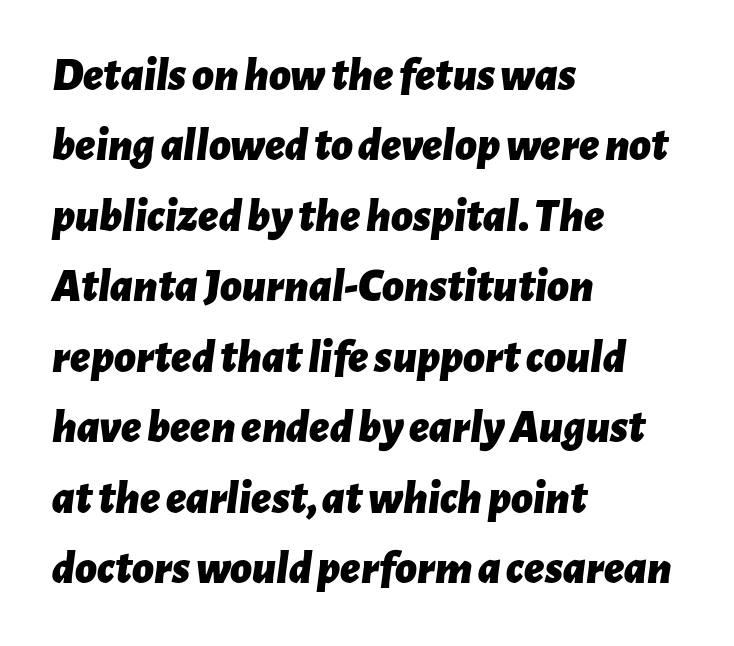
{"italic": "yes", "lean": "right", "slant_degrees": 7, "bold": "yes", "weight": "bold", "width": "normal", "stroke_contrast": "low", "x_height": "medium", "monospaced": "no", "underline": "no", "align": "left", "line_spacing": "normal", "line_spacing_ratio": 1.5, "letter_spacing": "normal", "letter_spacing_em": 0.0, "glyph_px": 47}
